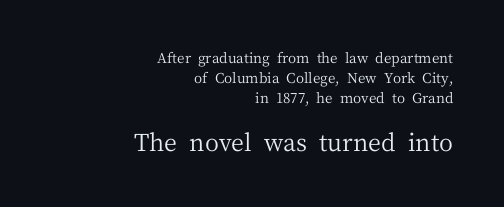
Where is the straight margin? On the right. If you measured baseline to baseline, you'd find a middling distance. Is the type heavy? It reads as light-to-regular instead. Is the lower block the larger one? Yes — the lower block carries the bigger type. Characters follow at the spacing the type designer built in.
